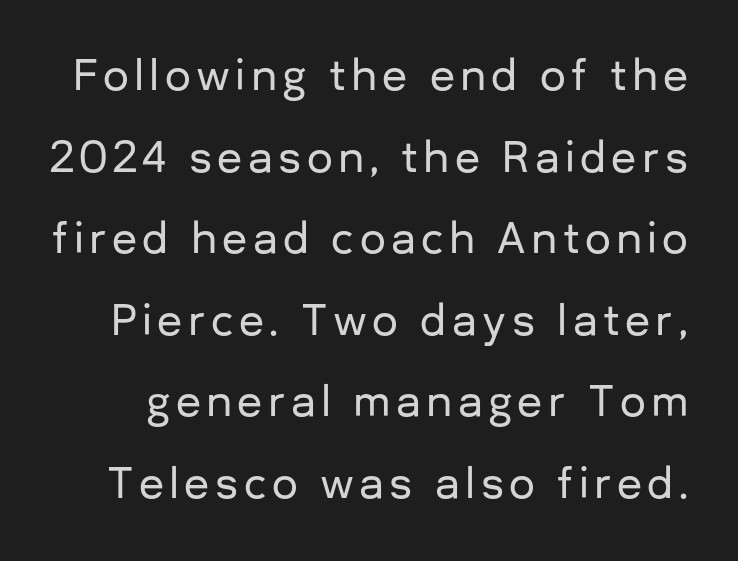
Q: Is the text italic (slanted)? A: No, it is upright.
Q: Is the typeface a serif or a sans-serif typeface? A: Sans-serif.
Q: Is the text underlined? A: No.
Q: Is the spacing between lines tight, normal or loose? A: Loose.
Q: Width (condensed, normal, or wide)? A: Normal.
Q: Stroke contrast? A: Low.
Q: x-height? A: Medium.
Q: Monospaced? A: No.
